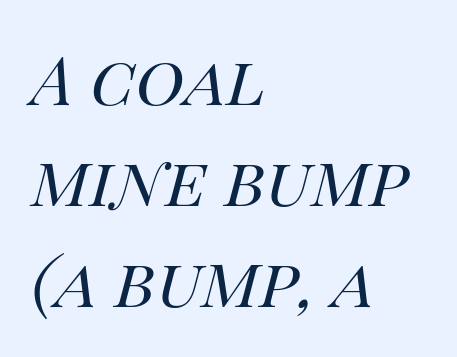
The image shows 67 px regular-weight type, italic (leaning right); set left-aligned, normal line spacing (1.51x), normal letter spacing, not underlined; high stroke contrast and a large x-height.
